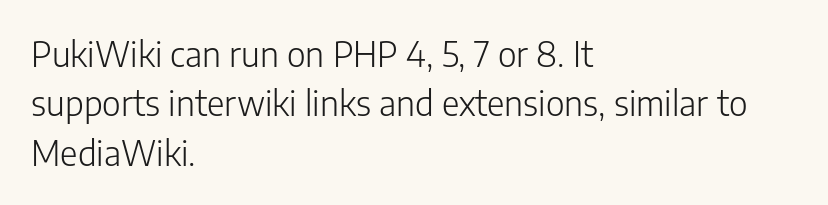
This block has exactly the height ordinary leading produces. The typeface chosen for these lines omits serifs. A student would call this left alignment; a typographer would say flush left, rag right. The passage shown is typed in a proportional face where columns would drift. Bold? No — there's no thickening of the strokes. You can tell it's not italic because the verticals are truly vertical.
